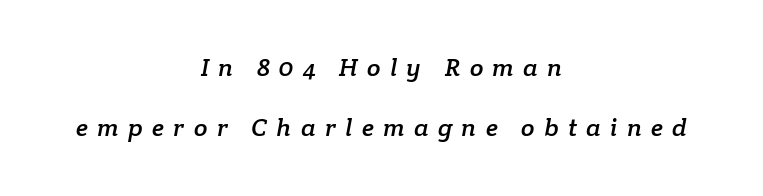
Q: Is the text underlined? A: No.
Q: How is the paragraph aligned? A: Centered.
Q: Is the spacing between letters normal or unusually wide? A: Unusually wide.
Q: Is the spacing between lines tight, normal or loose? A: Loose.
